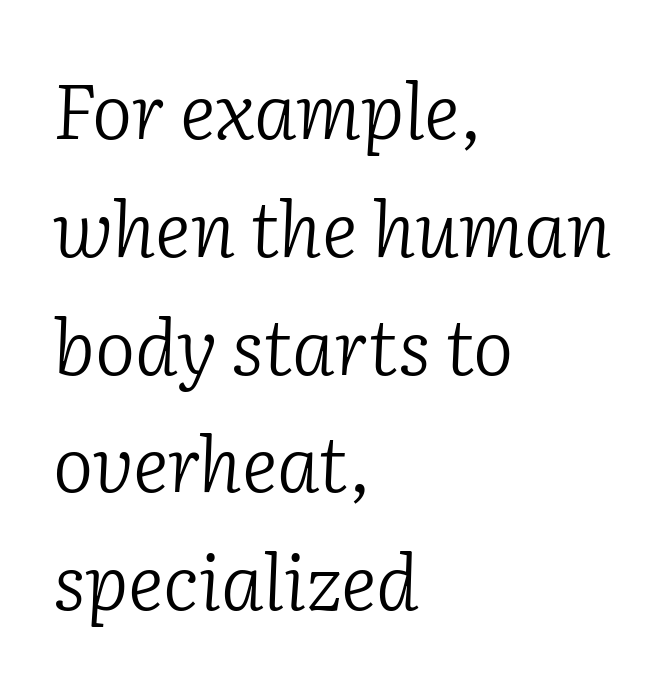
Nothing unusual about the tracking: characters are spaced as the font intends. Do the characters align in a grid? No, the font is proportional. Unbolded letterforms with no extra heft. Leading: standard.
